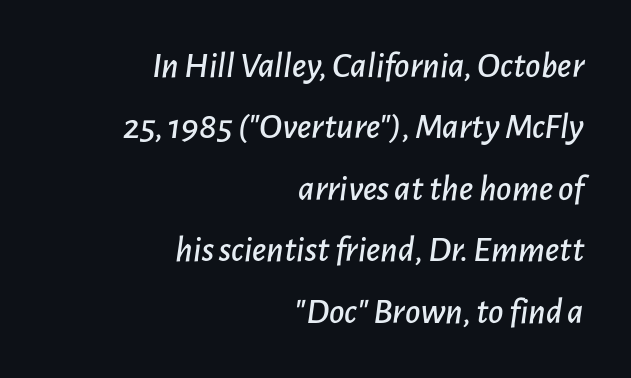
The image shows 37 px text type, italic (leaning right); set right-aligned, normal line spacing (1.66x), normal letter spacing, not underlined; low stroke contrast and a medium x-height.
